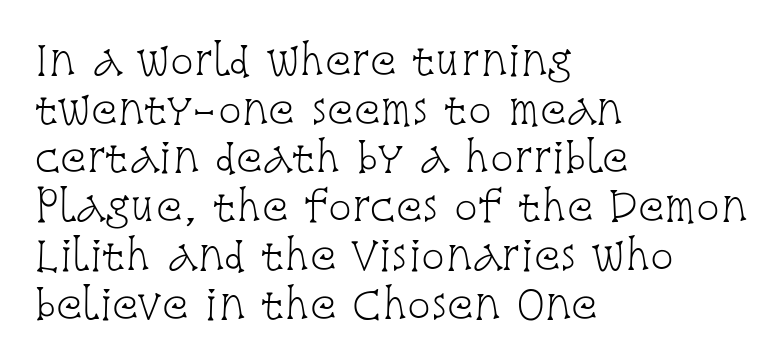
The area under the type is left untouched. Does extra space separate the letters? No, they use regular spacing. The block of text has a typical density, with ordinary space between rows. Reading down the block, your eye returns to a fixed left position each line. Here the designer chose a conventional face with non-uniform glyph widths. The specimen reads as upright at a glance.
